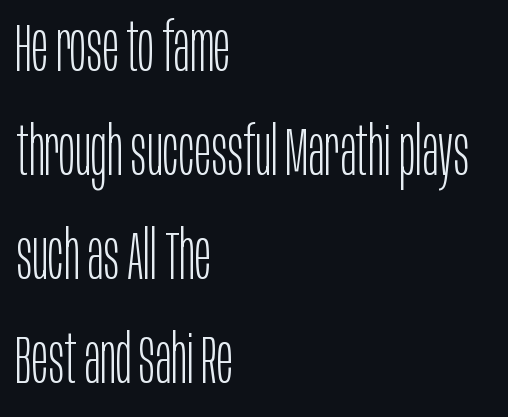
The image shows 68 px light, condensed sans-serif type, upright; set left-aligned, normal line spacing (1.53x), normal letter spacing, not underlined; low stroke contrast and a large x-height.
